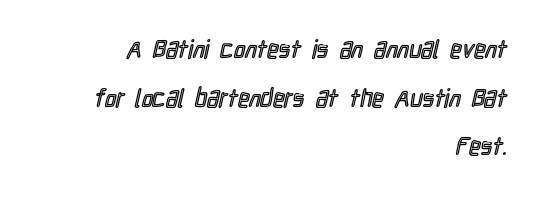
The image shows 25 px text type; set right-aligned, loose line spacing (1.95x), normal letter spacing, not underlined.
